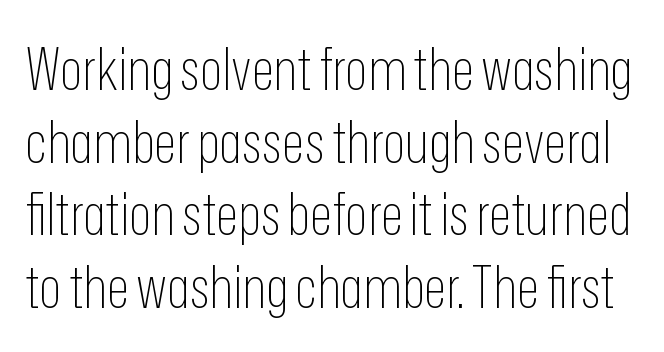
Q: Is the text bold? A: No.
Q: Is the text italic (slanted)? A: No, it is upright.
Q: Is the typeface a serif or a sans-serif typeface? A: Sans-serif.
Q: Is the text underlined? A: No.
Q: Is the spacing between letters normal or unusually wide? A: Normal.
Q: Width (condensed, normal, or wide)? A: Condensed.
Q: Stroke contrast? A: Low.
Q: x-height? A: Medium.
Q: Monospaced? A: No.
